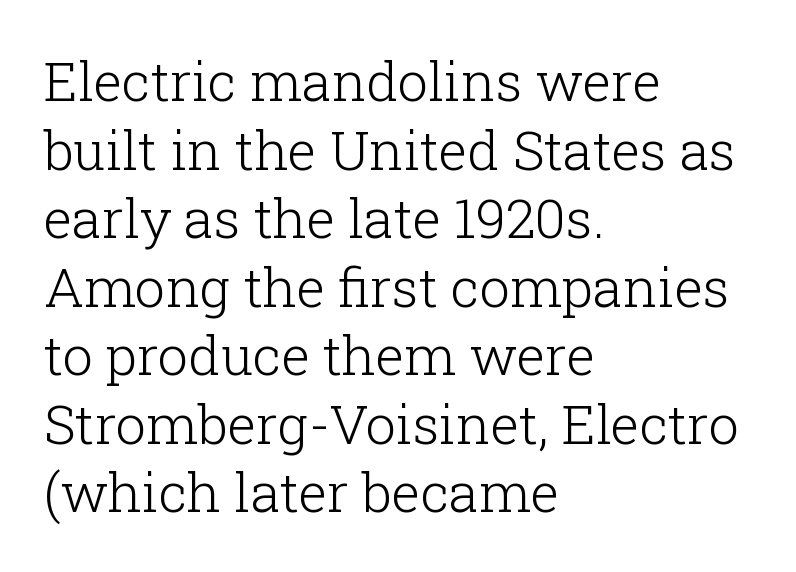
The image shows 54 px light serif type, upright; set left-aligned, normal line spacing (1.27x), normal letter spacing, not underlined; low stroke contrast and a medium x-height.
